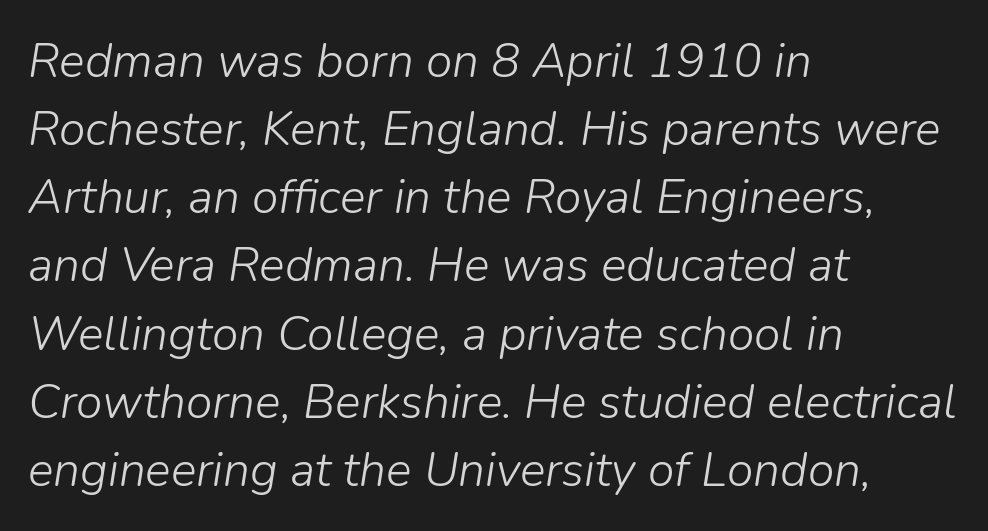
Each stroke keeps to a modest, everyday thickness or less. Rows of type keep a routine distance in the vertical direction. The tracking reads as untouched default to a designer's eye. Notice how the passage keeps a crisp vertical edge on the left only.
